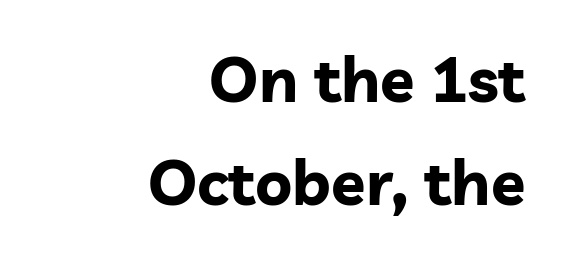
Spacing verdict: proportional, widths tailored to each character. Is there any slant? The stems are plumb. Letter spacing: default. No feet cap the strokes, marking this as sans-serif type. Reading down the block, your eye finds every line finishing at a fixed right position.
